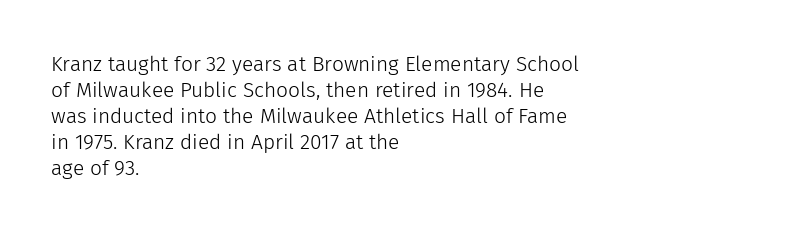
The typography opts for an upright posture over an oblique one. Unmarked baselines from the first word to the last. Students, note that the glyphs here touch the page at normal intervals. Which margin do the lines hug? The left one — the right edge is uneven. The typesetting does not lean heavy: it is not bold.
